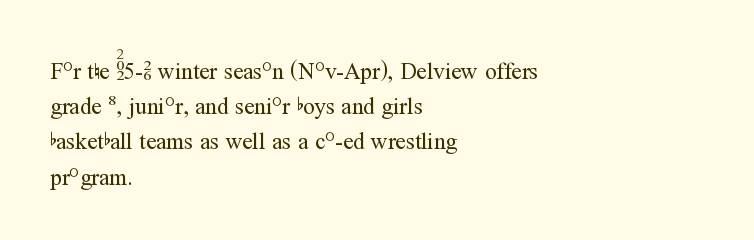
The image shows 23 px text type, upright; set left-aligned, normal line spacing (1.53x), normal letter spacing, not underlined.
